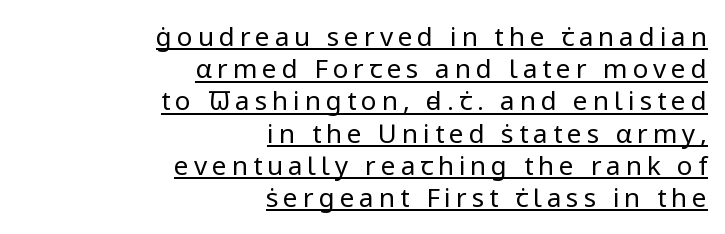
{"italic": "no", "bold": "no", "underline": "yes", "align": "right", "line_spacing_ratio": 1.24, "glyph_px": 26}
